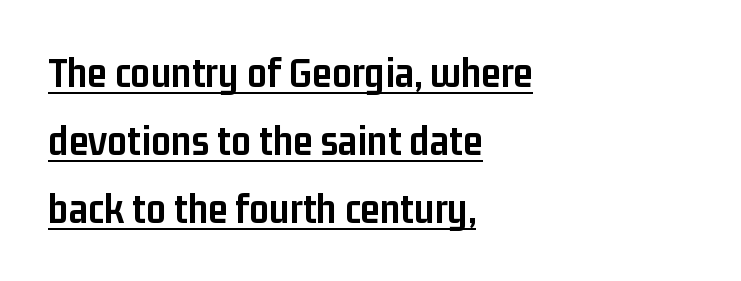
A typesetter would call this proportional, since set widths differ per character. Caption: lettering with a line underneath. Short and long lines alike share a common starting point at left. To sum up the face: it is a sans, with no serifs.
